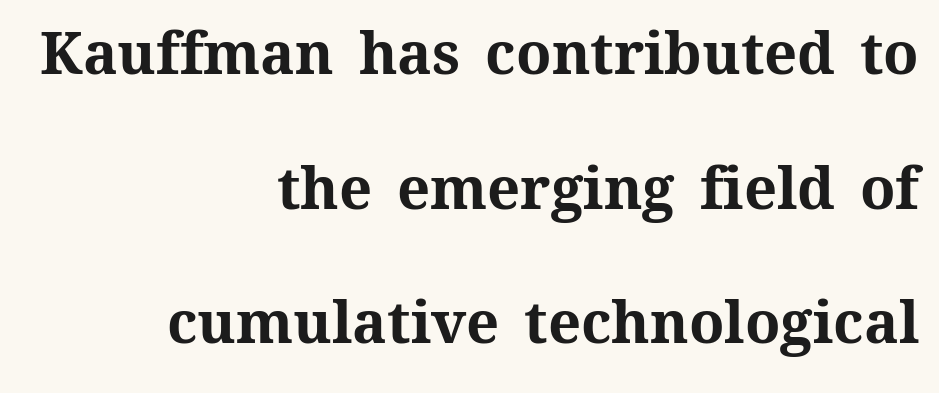
The passage shown is typed in a proportional face where columns would drift. Teacher's note: observe the even right margin — that is flush-right alignment. The sample has been set heavy, in full bold. This is roman type, the default non-slanted kind.
